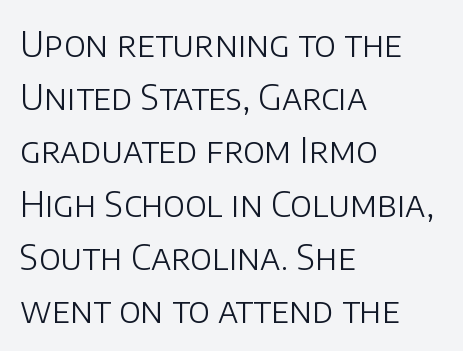
Q: Is the text bold? A: No.
Q: Is the text italic (slanted)? A: No, it is upright.
Q: Is the typeface a serif or a sans-serif typeface? A: Sans-serif.
Q: Is the text underlined? A: No.
Q: How is the paragraph aligned? A: Left-aligned.
Q: Is the spacing between letters normal or unusually wide? A: Normal.
Q: Is the spacing between lines tight, normal or loose? A: Normal.
Q: Width (condensed, normal, or wide)? A: Normal.
Q: Stroke contrast? A: Low.
Q: x-height? A: Large.
Q: Monospaced? A: No.
